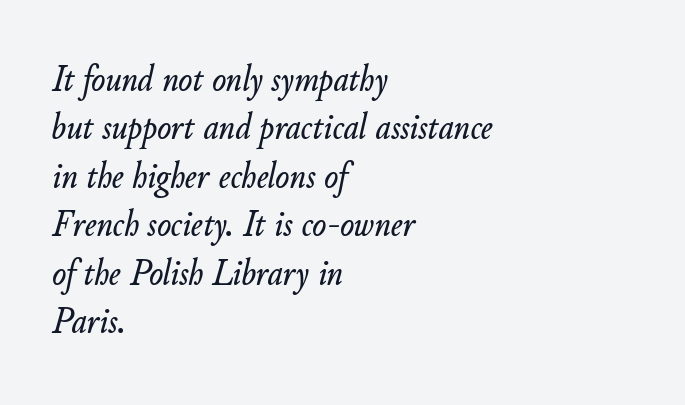
{"italic": "yes", "lean": "right", "slant_degrees": 11, "width": "normal", "stroke_contrast": "low", "x_height": "small", "monospaced": "no", "underline": "no", "align": "left", "line_spacing": "normal", "line_spacing_ratio": 1.31, "letter_spacing": "normal", "letter_spacing_em": 0.0, "glyph_px": 37}
